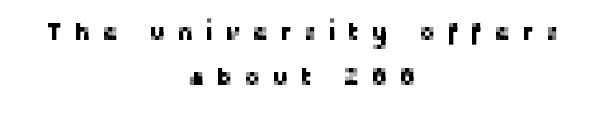
Q: Is the text italic (slanted)? A: No, it is upright.
Q: Is the text underlined? A: No.
Q: How is the paragraph aligned? A: Centered.
Q: Is the spacing between letters normal or unusually wide? A: Unusually wide.
